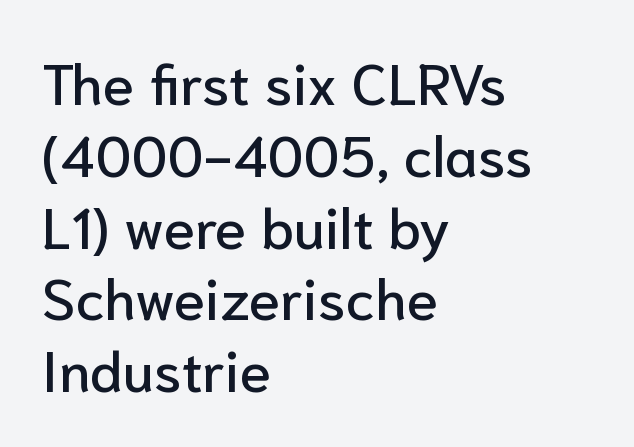
The string is rendered with underlining switched off. When letters stand straight like this, we call the style roman or upright. This sample keeps an unexceptional amount of space between lines. Varying glyph widths throughout — classic text-font behaviour. Each letter's strokes conclude bluntly, with no projecting serifs.
